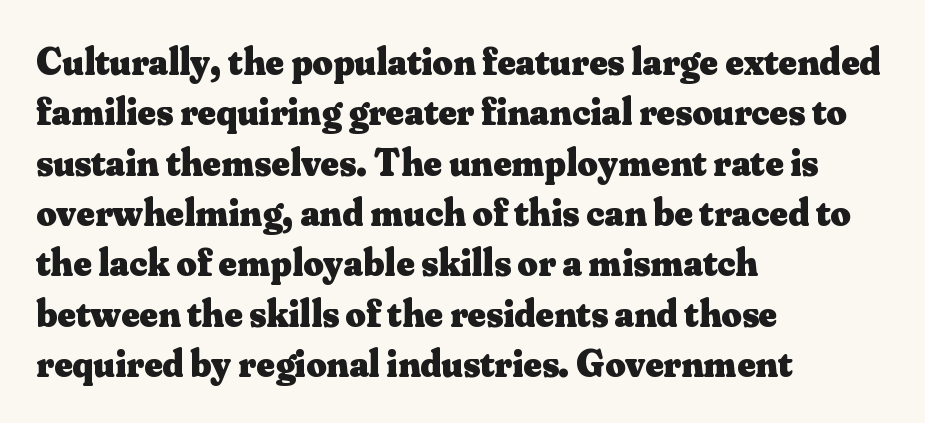
{"serif": "yes", "italic": "no", "bold": "yes", "weight": "heavy", "width": "normal", "stroke_contrast": "medium", "x_height": "small", "monospaced": "no", "underline": "no", "align": "left", "line_spacing": "normal", "line_spacing_ratio": 1.29, "letter_spacing": "normal", "letter_spacing_em": 0.0, "glyph_px": 39}
